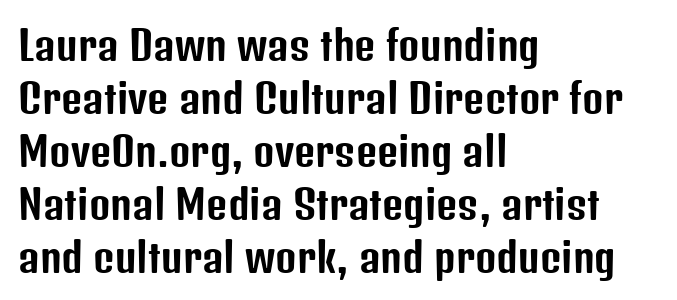
The image shows 41 px condensed sans-serif type, upright; set left-aligned, normal line spacing (1.29x), normal letter spacing, not underlined; low stroke contrast and a medium x-height.
